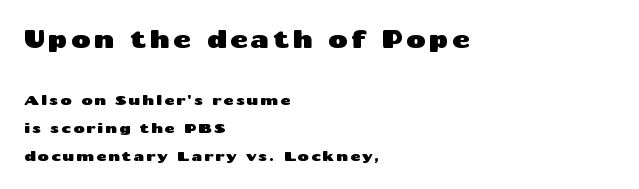
The specimen omits any rule beneath the text block's lines. Horizontal bands of white between lines are thick stripes. Casual observation: everything's shoved over to the left. Nope, not italic — everything's standing straight. Between these two stacked blocks, the higher one wins on size.
